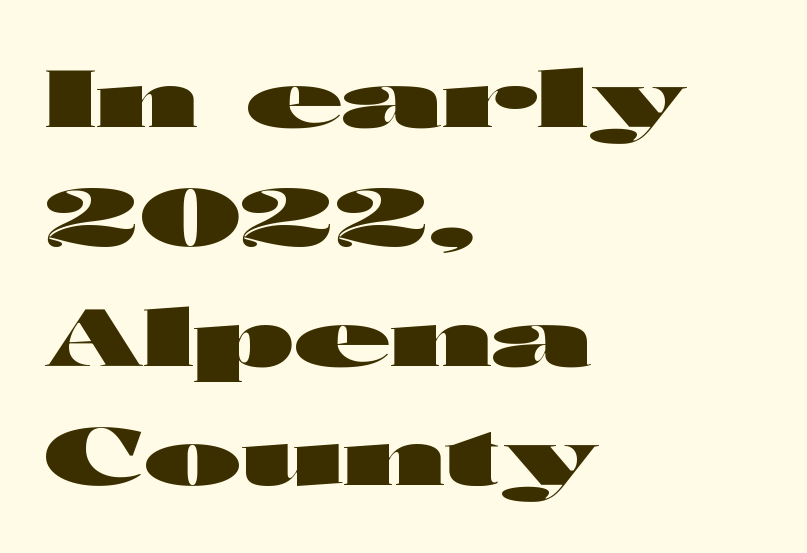
The image shows 79 px heavy, wide sans-serif type, upright; set left-aligned, normal line spacing (1.51x), normal letter spacing, not underlined; high stroke contrast and a medium x-height.
